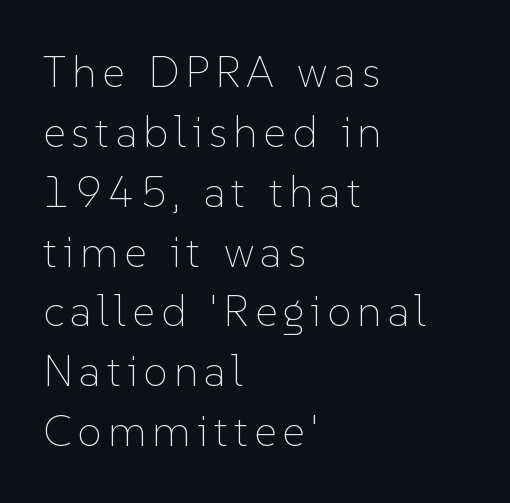
{"italic": "no", "bold": "no", "weight": "thin", "width": "normal", "stroke_contrast": "low", "x_height": "medium", "monospaced": "no", "underline": "no", "align": "left", "line_spacing": "normal", "line_spacing_ratio": 1.36, "glyph_px": 44}
